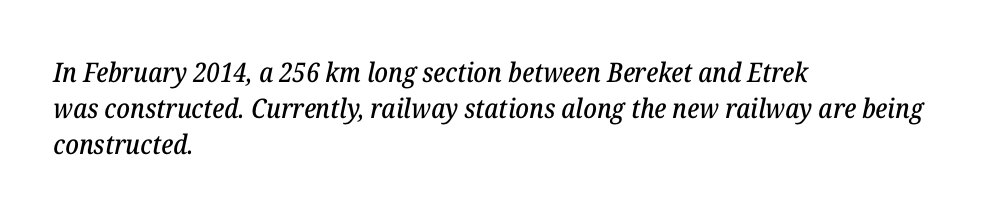
The image shows 27 px text type, italic (leaning right); set left-aligned, normal line spacing (1.33x), normal letter spacing, not underlined.
